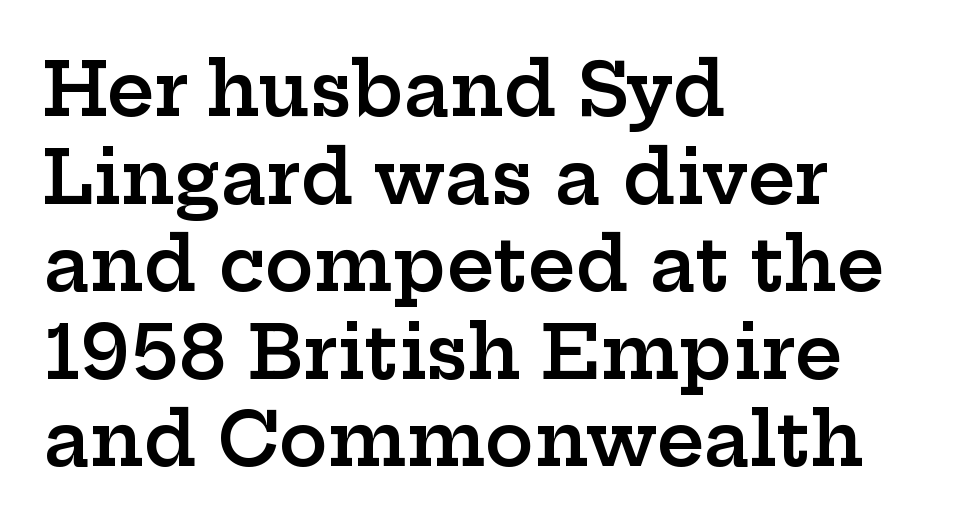
Q: Is the text bold? A: Semi-bold.
Q: Is the text italic (slanted)? A: No, it is upright.
Q: Is the typeface a serif or a sans-serif typeface? A: Serif.
Q: Is the text underlined? A: No.
Q: How is the paragraph aligned? A: Left-aligned.
Q: Is the spacing between letters normal or unusually wide? A: Normal.
Q: Width (condensed, normal, or wide)? A: Wide.
Q: Stroke contrast? A: Low.
Q: x-height? A: Medium.
Q: Monospaced? A: No.
